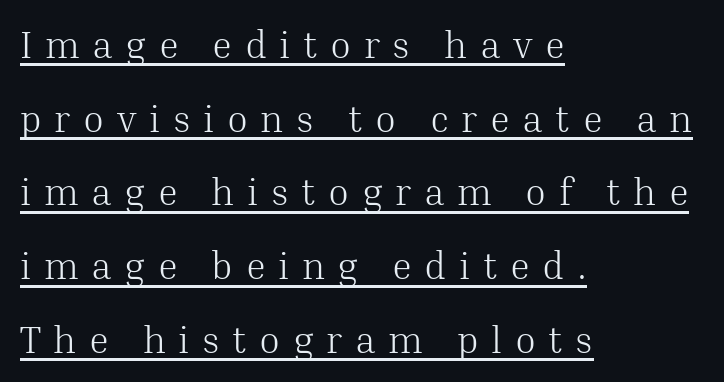
The image shows 38 px light serif type, upright; set left-aligned, loose line spacing (1.94x), unusually wide letter spacing (+0.33 em), underlined; medium stroke contrast and a medium x-height.
